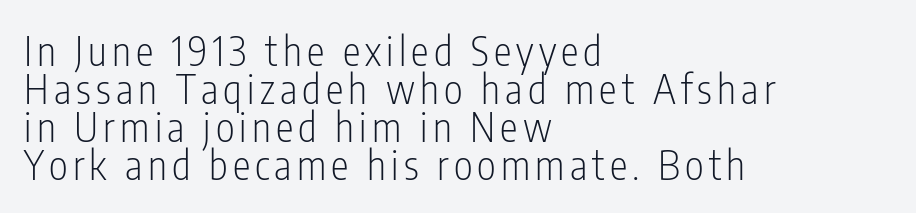
Q: Is the text bold? A: No.
Q: Is the text italic (slanted)? A: No, it is upright.
Q: Is the typeface a serif or a sans-serif typeface? A: Sans-serif.
Q: Is the text underlined? A: No.
Q: How is the paragraph aligned? A: Left-aligned.
Q: Is the spacing between lines tight, normal or loose? A: Tight.
Q: Width (condensed, normal, or wide)? A: Condensed.
Q: Stroke contrast? A: Low.
Q: x-height? A: Medium.
Q: Monospaced? A: No.
